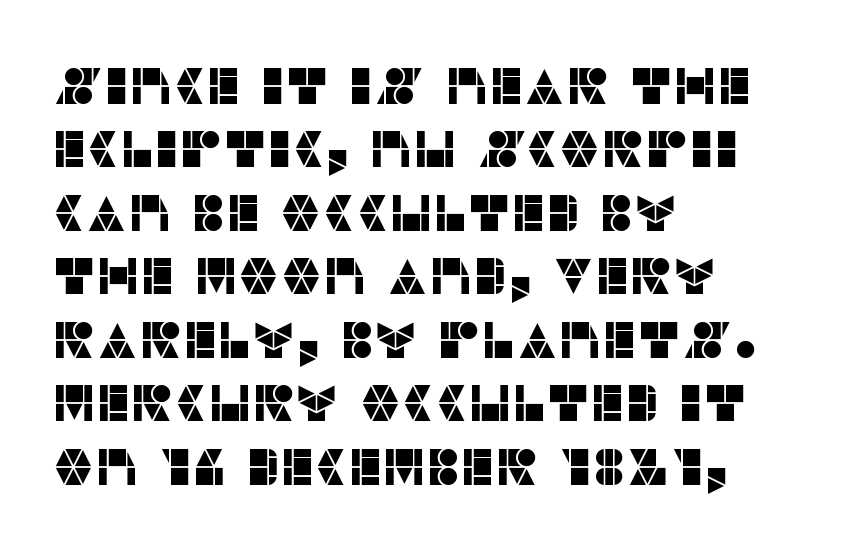
A typesetter would label this face a sans. This rendering uses left alignment, leaving the right contour irregular. The passage shown is not underscored anywhere. These lines are rendered in a variable-pitch font.
